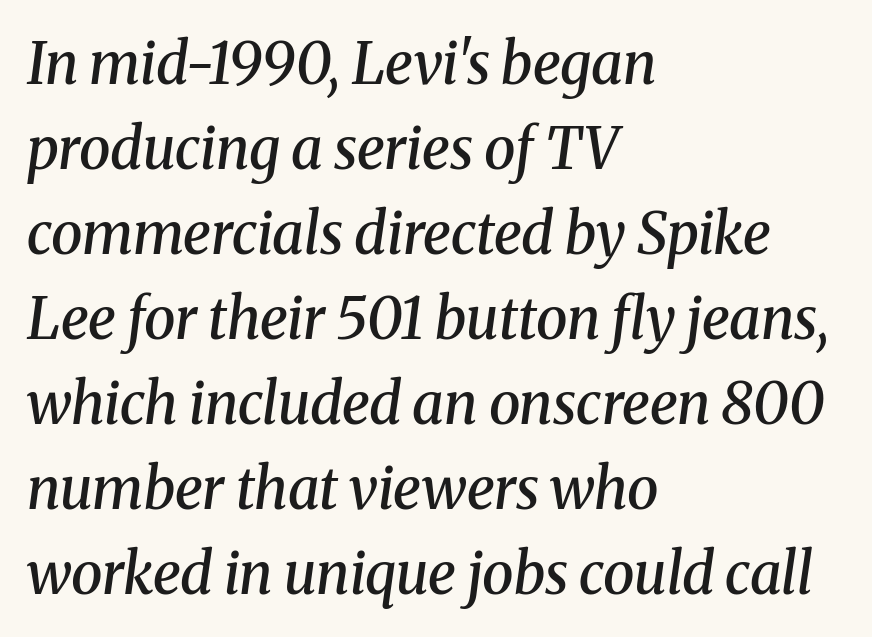
Q: Is the text bold? A: Semi-bold.
Q: Is the text italic (slanted)? A: Yes, it leans right by about 8 degrees.
Q: Is the typeface a serif or a sans-serif typeface? A: Serif.
Q: Is the text underlined? A: No.
Q: How is the paragraph aligned? A: Left-aligned.
Q: Is the spacing between letters normal or unusually wide? A: Normal.
Q: Is the spacing between lines tight, normal or loose? A: Normal.
Q: Width (condensed, normal, or wide)? A: Normal.
Q: Stroke contrast? A: Medium.
Q: x-height? A: Medium.
Q: Monospaced? A: No.
